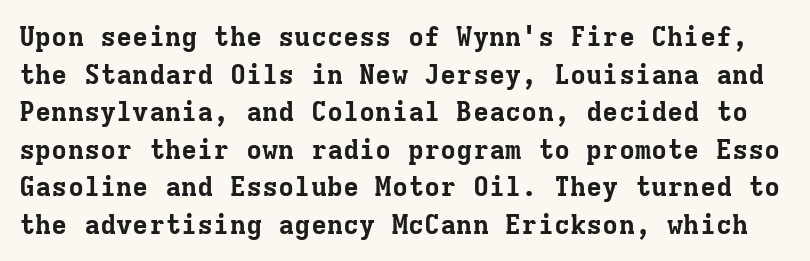
Horizontal bands of white between lines are of average thickness. Nothing unusual about the tracking: characters are spaced as the font intends. Chunky letters — that's bold for sure. Ordinary non-slanted type is in use.
